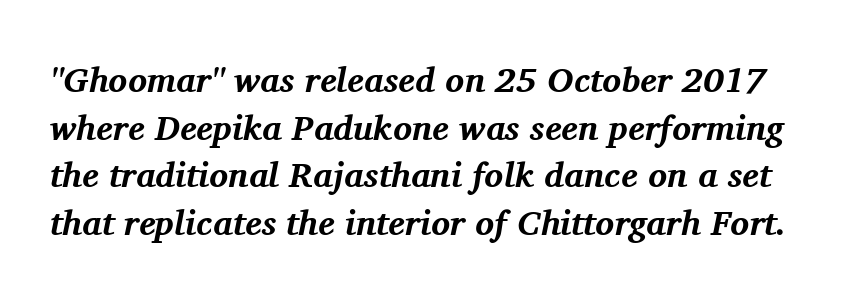
Q: Is the text bold? A: Yes.
Q: Is the text italic (slanted)? A: Yes, it leans right by about 11 degrees.
Q: Is the typeface a serif or a sans-serif typeface? A: Serif.
Q: Is the text underlined? A: No.
Q: Is the spacing between letters normal or unusually wide? A: Normal.
Q: Is the spacing between lines tight, normal or loose? A: Normal.
Q: Width (condensed, normal, or wide)? A: Normal.
Q: Stroke contrast? A: Medium.
Q: x-height? A: Medium.
Q: Monospaced? A: No.
